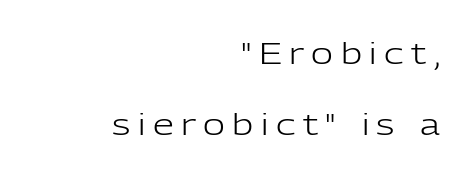
The image shows 30 px light sans-serif type, upright; set right-aligned, loose line spacing (2.38x), unusually wide letter spacing (+0.25 em), not underlined; low stroke contrast and a medium x-height.
